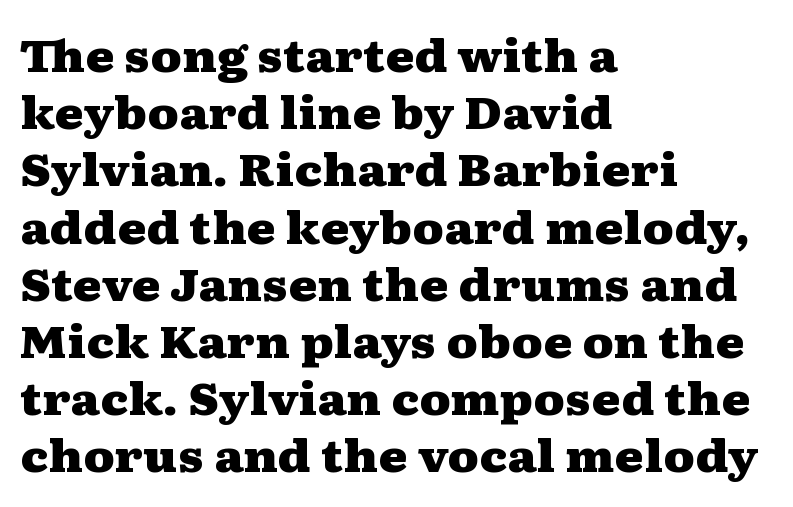
Q: Is the text bold? A: Yes.
Q: Is the text italic (slanted)? A: No, it is upright.
Q: Is the typeface a serif or a sans-serif typeface? A: Serif.
Q: Is the text underlined? A: No.
Q: How is the paragraph aligned? A: Left-aligned.
Q: Is the spacing between letters normal or unusually wide? A: Normal.
Q: Is the spacing between lines tight, normal or loose? A: Normal.
Q: Width (condensed, normal, or wide)? A: Wide.
Q: Stroke contrast? A: Medium.
Q: x-height? A: Medium.
Q: Monospaced? A: No.
